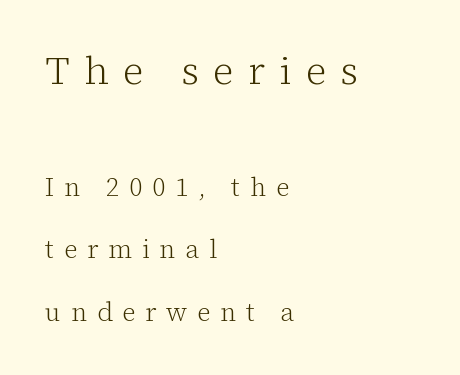
When letters stand straight like this, we call the style roman or upright. These two chunks differ in scale, with the top chunk taking the larger measure. The space beneath each line is pristine and unruled. The letters are spread apart with noticeably loose tracking. Compared with typical paragraphs, the rows here are farther apart.
